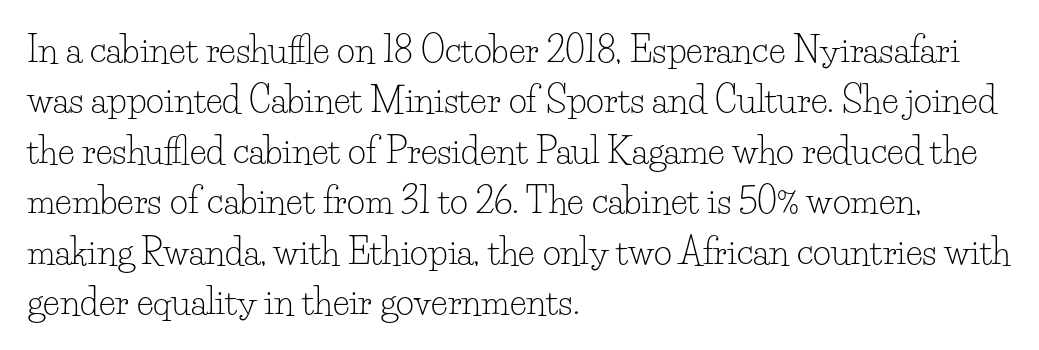
The face used here is rendered with its standard letterfit. In CSS terms this would be text-align: left. Lines of text with bare space underneath. The font family rendered here belongs to the serif group.
